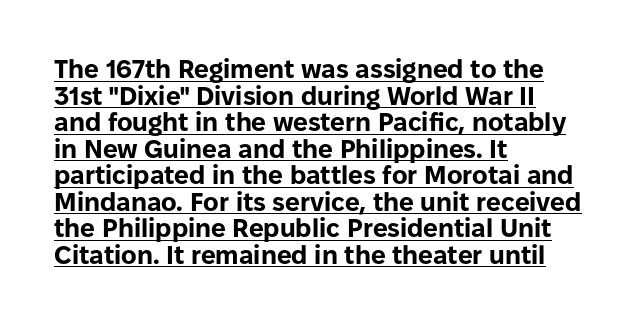
{"italic": "no", "bold": "yes", "underline": "yes", "align": "left", "line_spacing": "tight", "line_spacing_ratio": 1.02, "letter_spacing": "normal", "letter_spacing_em": 0.0, "glyph_px": 26}
